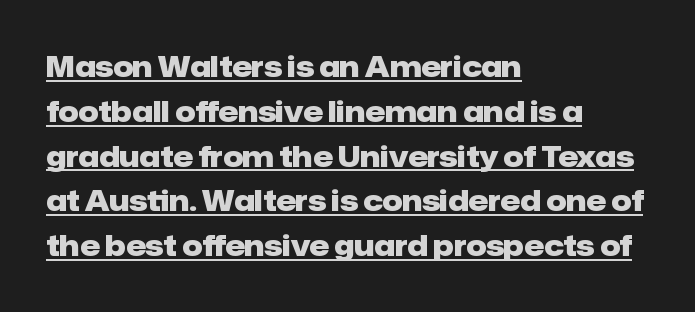
Q: Is the text bold? A: Yes.
Q: Is the text italic (slanted)? A: No, it is upright.
Q: Is the typeface a serif or a sans-serif typeface? A: Sans-serif.
Q: Is the text underlined? A: Yes.
Q: How is the paragraph aligned? A: Left-aligned.
Q: Is the spacing between letters normal or unusually wide? A: Normal.
Q: Is the spacing between lines tight, normal or loose? A: Normal.
Q: Width (condensed, normal, or wide)? A: Normal.
Q: Stroke contrast? A: Low.
Q: x-height? A: Medium.
Q: Monospaced? A: No.
